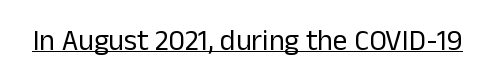
The image shows 29 px regular-weight sans-serif type, upright; set normal letter spacing, underlined; low stroke contrast and a medium x-height.
